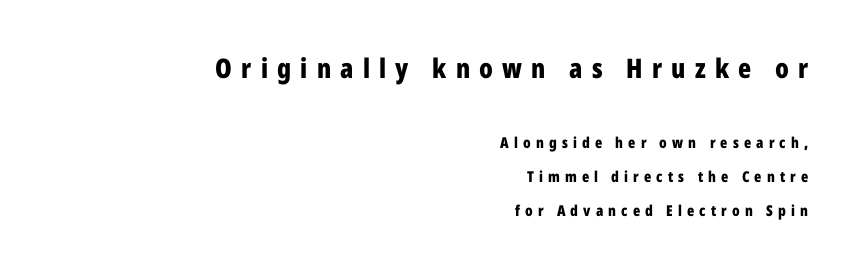
{"italic": "no", "bold": "yes", "underline": "no", "align": "right", "line_spacing": "loose", "line_spacing_ratio": 2.25, "letter_spacing": "wide", "letter_spacing_em": 0.34, "larger_block": "first", "size_ratio": 1.8, "glyph_px": 27}
